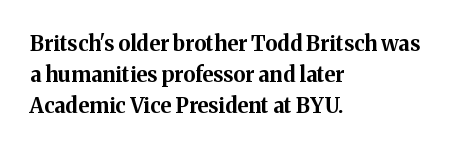
{"italic": "no", "bold": "yes", "underline": "no", "align": "left", "line_spacing": "normal", "line_spacing_ratio": 1.48, "letter_spacing": "normal", "letter_spacing_em": 0.0, "glyph_px": 21}
